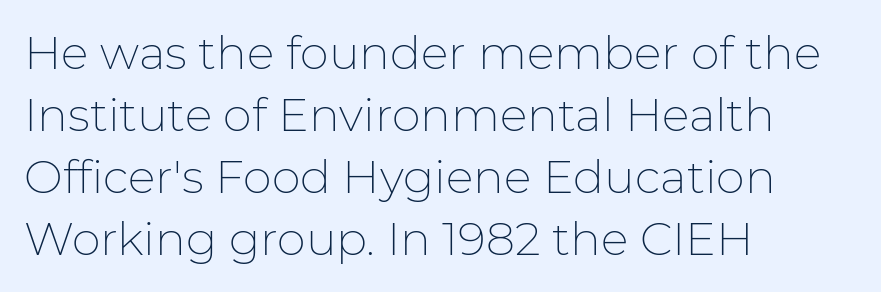
Compared with a typical body face, this is equally light or lighter still. Leftover space on each line is placed entirely after the last word. The letters advance in unequal steps, a hallmark of proportional type. The designer left line spacing at the default.
